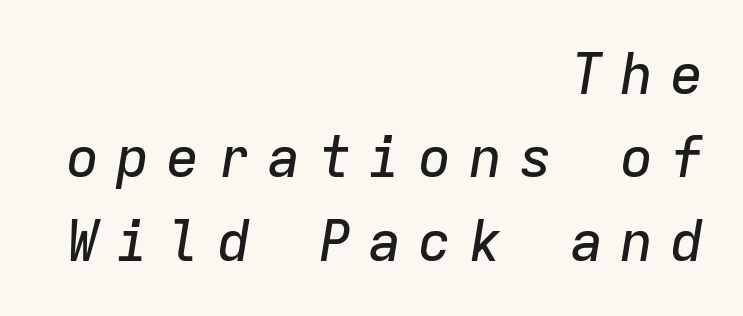
Q: Is the text italic (slanted)? A: Yes, it leans right by about 9 degrees.
Q: Is the text underlined? A: No.
Q: How is the paragraph aligned? A: Right-aligned.
Q: Is the spacing between letters normal or unusually wide? A: Unusually wide.
Q: Is the spacing between lines tight, normal or loose? A: Normal.
Q: Width (condensed, normal, or wide)? A: Normal.
Q: Stroke contrast? A: Low.
Q: x-height? A: Medium.
Q: Monospaced? A: Yes.
